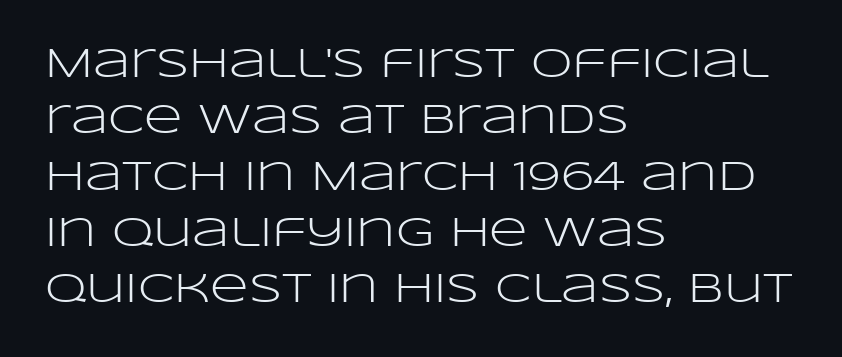
Between one letter and the next there's only the usual sliver of space. The rendering uses a moderate line-height, typical for paragraphs. It's the straight-up-and-down kind of type. Counters stay open thanks to moderate or lighter strokes.
